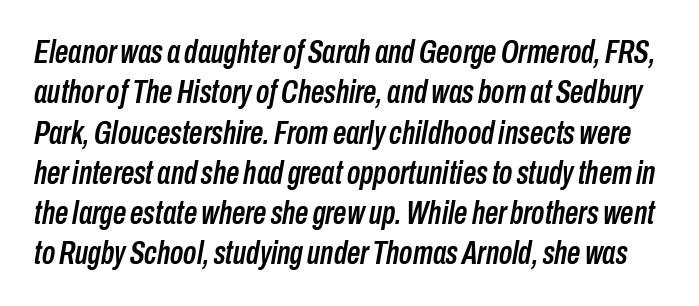
The image shows 33 px condensed type, italic (leaning right); set line spacing 1.22x, normal letter spacing, not underlined; low stroke contrast and a medium x-height.
